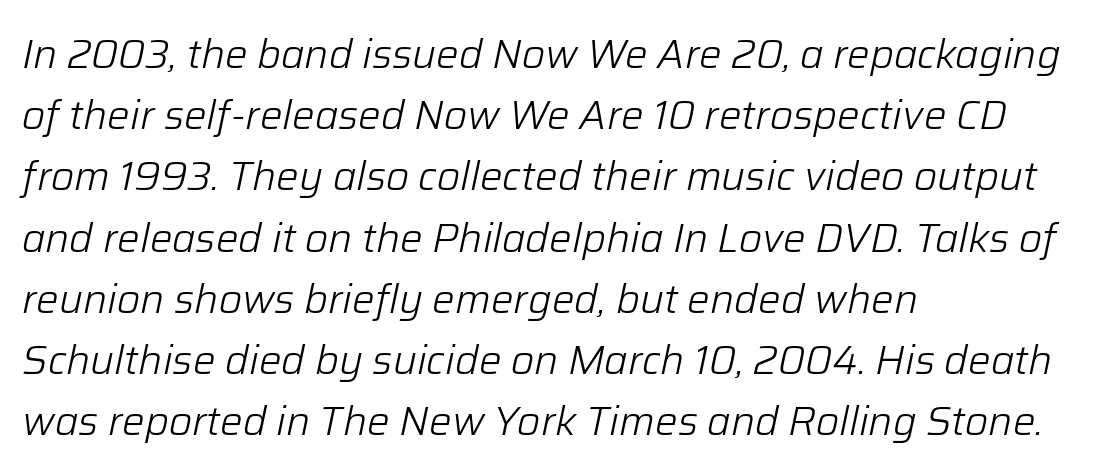
Is the type slanted? Yes — the strokes lean at a clear angle. The space directly below the letters is spotless. Evenly set lines give the paragraph a standard silhouette. Nobody touched the tracking dial on this one. Bold? No — there's no thickening of the strokes.
